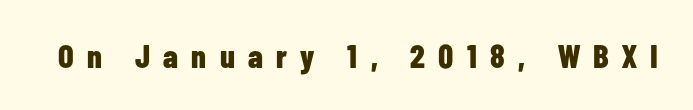
The strokes are fattened all the way to bold. The typography opts for an upright posture over an oblique one. The horizontal fit of the characters is loose and conspicuously gappy. The face used here is a sans, in the tradition of grotesques and geometrics.
